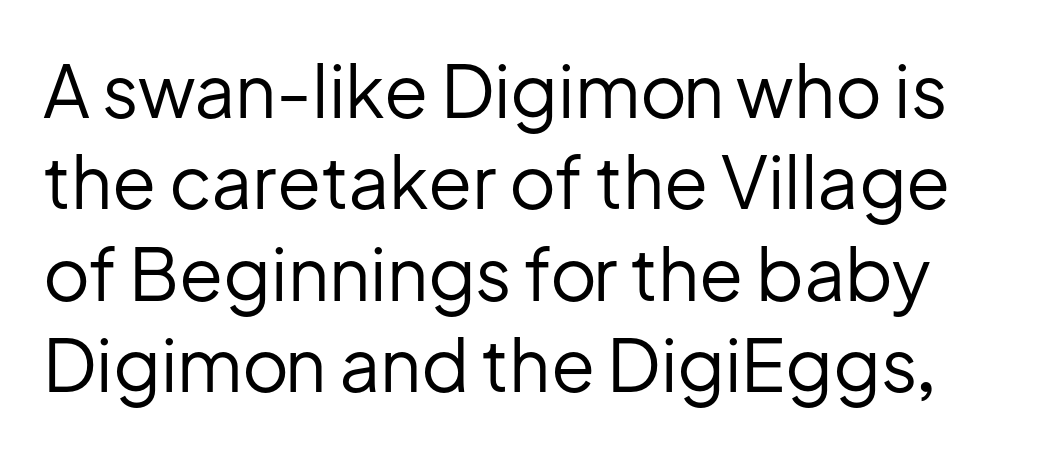
Glyph-to-glyph distance matches everyday printed text. The line-height multiplier appears to be the usual default. The passage shown is typed in a proportional face where columns would drift. This is roman type, the default non-slanted kind.
